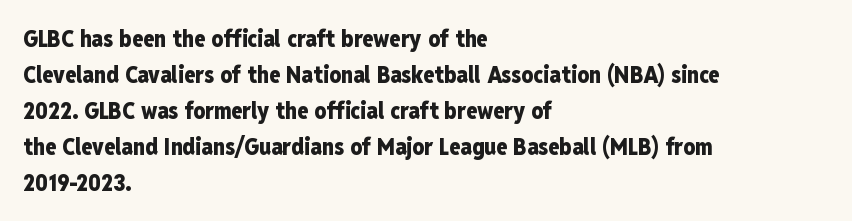
Q: Is the text bold? A: Yes.
Q: Is the text italic (slanted)? A: No, it is upright.
Q: Is the text underlined? A: No.
Q: How is the paragraph aligned? A: Left-aligned.
Q: Is the spacing between letters normal or unusually wide? A: Normal.
Q: Is the spacing between lines tight, normal or loose? A: Normal.
